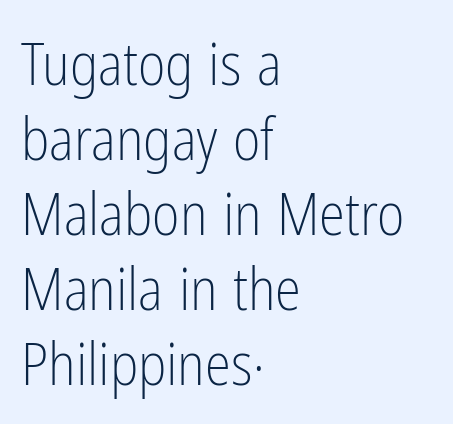
Decoration check: the copy has no underline. Posture: upright roman. What's the leading like? Ordinary, nothing unusual. You could call the tracking neutral — neither tight nor loose. The passage shown is not bold in any degree. Note the varied advance widths — an 'i' is clearly narrower than an 'm'.
